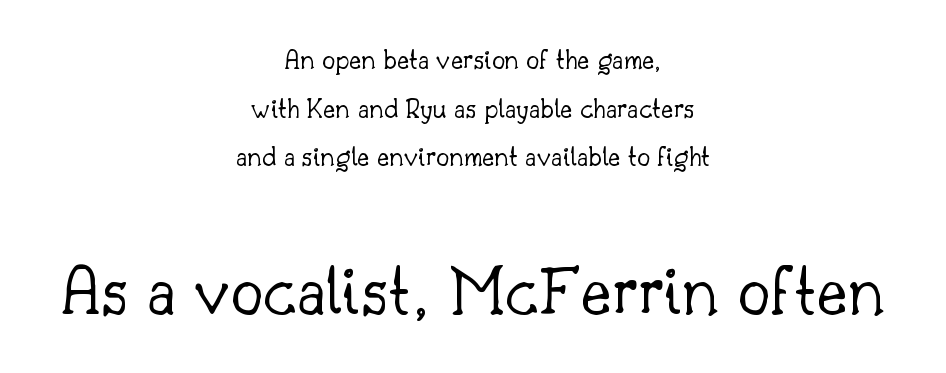
The rows are spaced the way most documents space them. The string is rendered with underlining switched off. These two chunks differ in scale, with the bottom chunk taking the larger measure.
